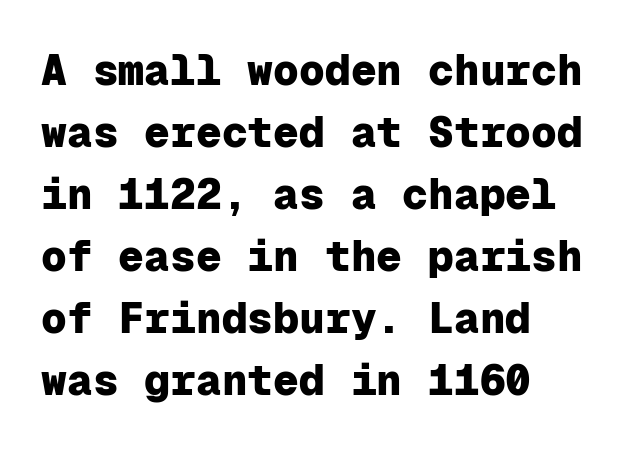
Note: no serifs on the glyphs. Honestly, the row spacing looks completely unremarkable. Students, this is bold: see how much ink each stroke carries. The typography opts for an upright posture over an oblique one. Caption: multi-line text, flush left, ragged right.
